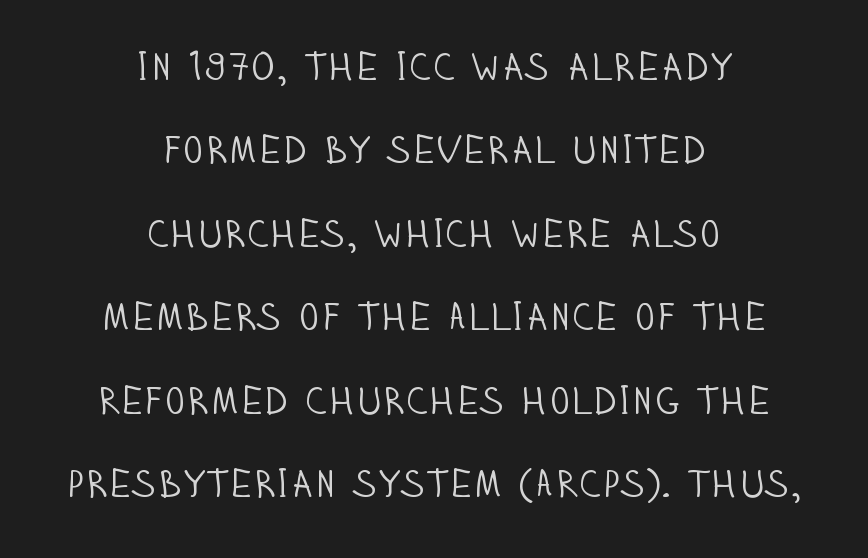
The image shows 39 px light, condensed sans-serif type, upright; set centered, loose line spacing (2.14x), normal letter spacing, not underlined; low stroke contrast and a large x-height.
